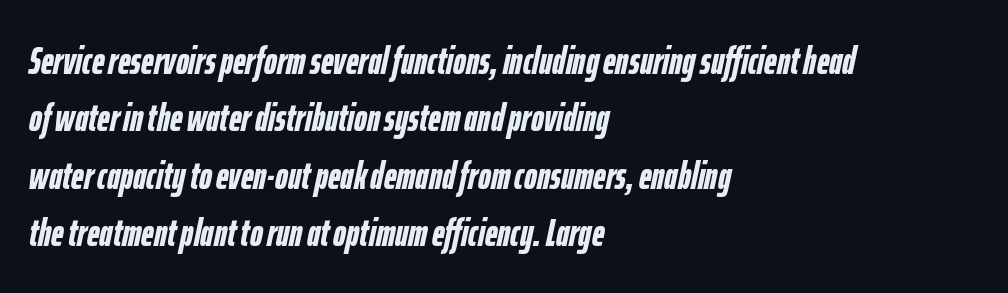
The image shows 39 px semibold, condensed type, italic (leaning right); set left-aligned, normal line spacing (1.47x), normal letter spacing, not underlined; low stroke contrast and a medium x-height.
